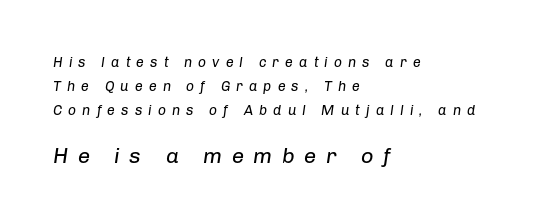
Q: Is the text bold? A: No.
Q: Is the text italic (slanted)? A: Yes, it leans right by about 8 degrees.
Q: Is the text underlined? A: No.
Q: How is the paragraph aligned? A: Left-aligned.
Q: Is the spacing between letters normal or unusually wide? A: Unusually wide.
Q: Which block of text is set in a larger size, the first (top) or the second (bottom)? A: The second (bottom) one.
